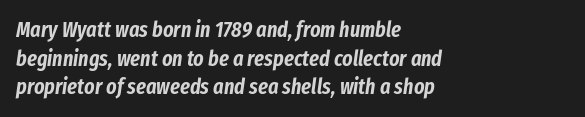
{"italic": "yes", "lean": "right", "slant_degrees": 8, "underline": "no", "align": "left", "line_spacing": "normal", "line_spacing_ratio": 1.3, "letter_spacing": "normal", "letter_spacing_em": 0.0, "glyph_px": 22}
